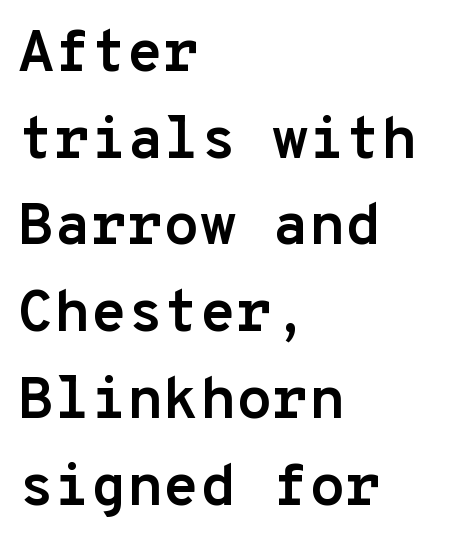
The image shows 59 px semibold sans-serif type, upright, monospaced; set left-aligned, normal line spacing (1.47x), normal letter spacing, not underlined; low stroke contrast and a medium x-height.
